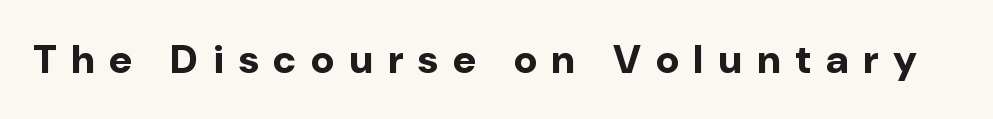
The sample has been set heavy, in full bold. The horizontal fit of the characters is loose and conspicuously gappy. Bare-footed words on every line. Nope, no serifs anywhere on these letters.
